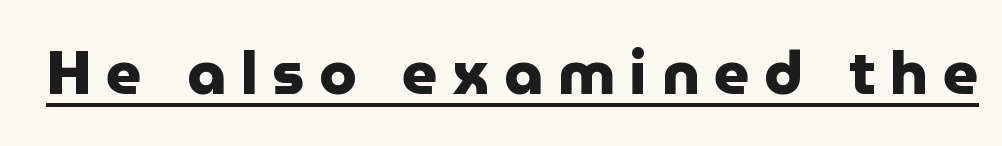
The image shows 61 px heavy sans-serif type, upright; set unusually wide letter spacing (+0.24 em), underlined; low stroke contrast and a medium x-height.
